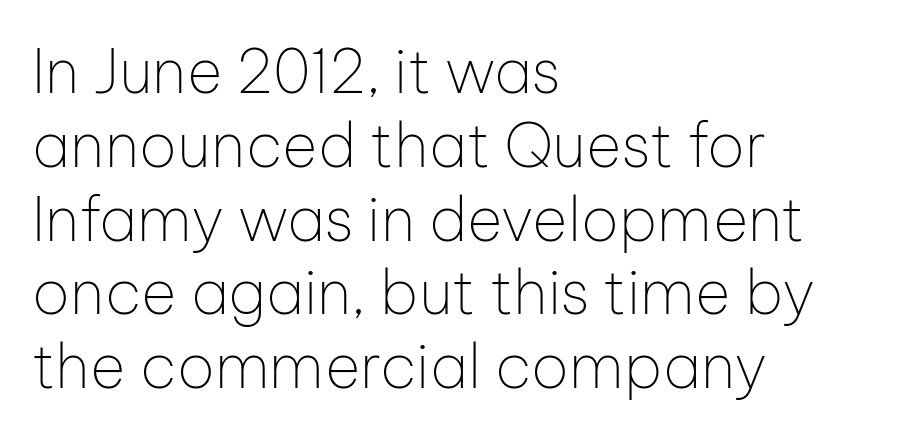
Caption: standard tracking, unaltered. Every character sits straight up, as roman type does. These lines are composed in type without serifs. These glyphs show unthickened strokes, regular width or finer. Check under the words: just untouched page. Reading down the block, your eye returns to a fixed left position each line.
